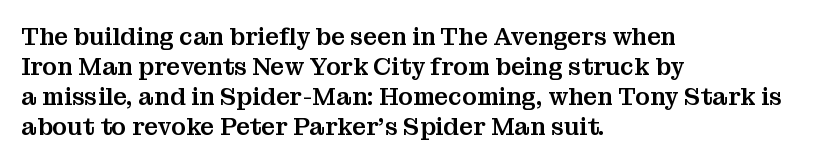
The image shows 24 px text type, upright; set left-aligned, normal line spacing (1.25x), normal letter spacing, not underlined.
